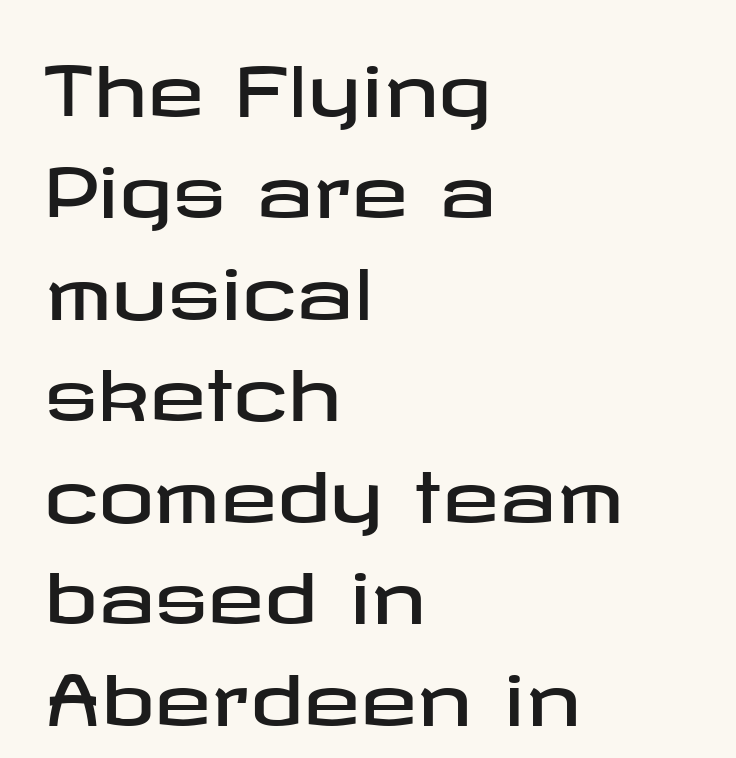
{"serif": "no", "italic": "no", "width": "wide", "stroke_contrast": "low", "x_height": "medium", "underline": "no", "align": "left", "line_spacing": "normal", "line_spacing_ratio": 1.47, "letter_spacing": "normal", "letter_spacing_em": 0.0, "glyph_px": 69}
